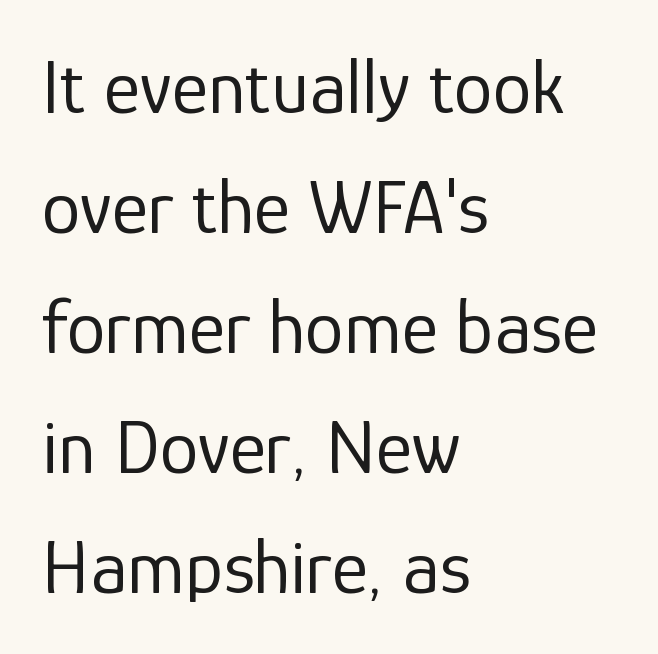
Normally led — the rows are evenly, conventionally spaced. Unbolded letterforms with no extra heft. The rendering keeps characters at their native spacing. The text block is weighted toward the left margin, trailing off unevenly rightward. Ordinary non-slanted type is in use. Spacing verdict: proportional, widths tailored to each character.
